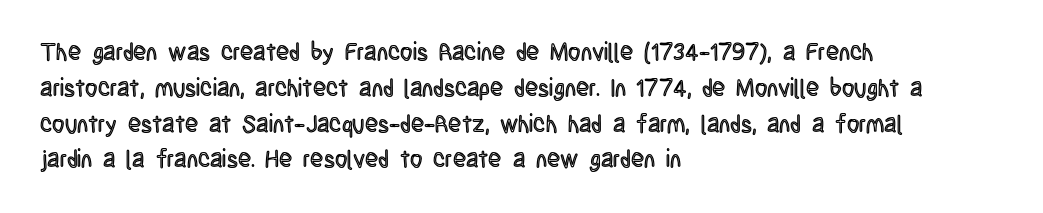
Q: Is the text italic (slanted)? A: No, it is upright.
Q: Is the text underlined? A: No.
Q: How is the paragraph aligned? A: Left-aligned.
Q: Is the spacing between letters normal or unusually wide? A: Normal.
Q: Is the spacing between lines tight, normal or loose? A: Normal.
